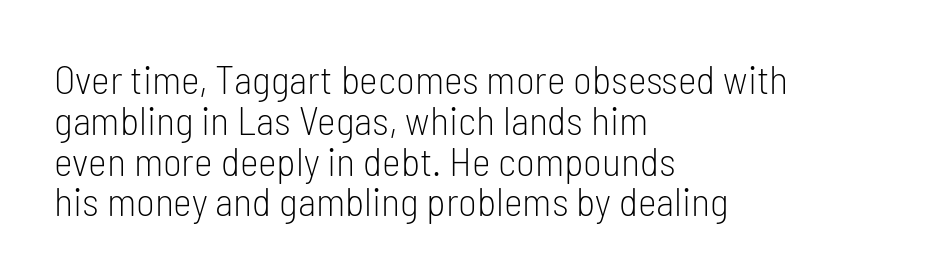
{"serif": "no", "italic": "no", "bold": "no", "weight": "light", "width": "condensed", "stroke_contrast": "low", "x_height": "medium", "monospaced": "no", "underline": "no", "align": "left", "line_spacing": "tight", "line_spacing_ratio": 1.02, "letter_spacing": "normal", "letter_spacing_em": 0.0, "glyph_px": 40}
